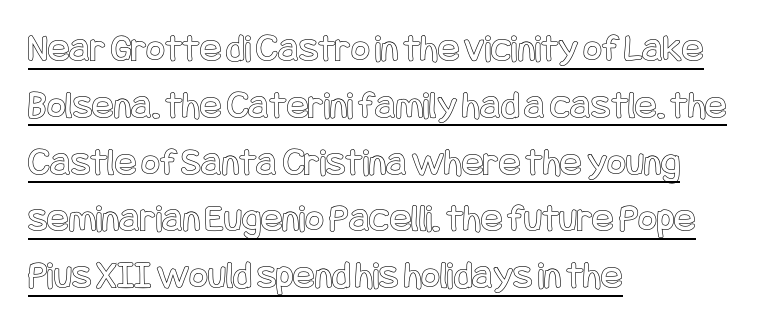
The image shows 40 px condensed type, upright; set left-aligned, normal line spacing (1.42x), normal letter spacing, underlined; a large x-height.
